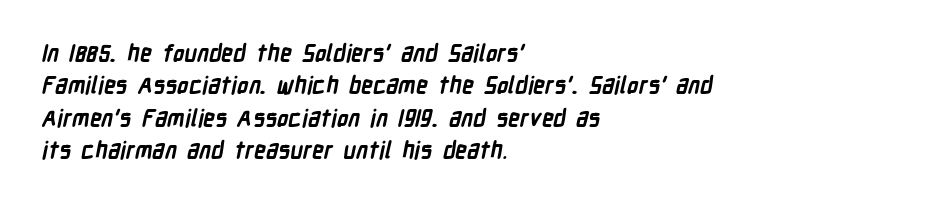
{"bold": "yes", "underline": "no", "align": "left", "line_spacing": "normal", "line_spacing_ratio": 1.41, "letter_spacing": "normal", "letter_spacing_em": 0.0, "glyph_px": 23}
